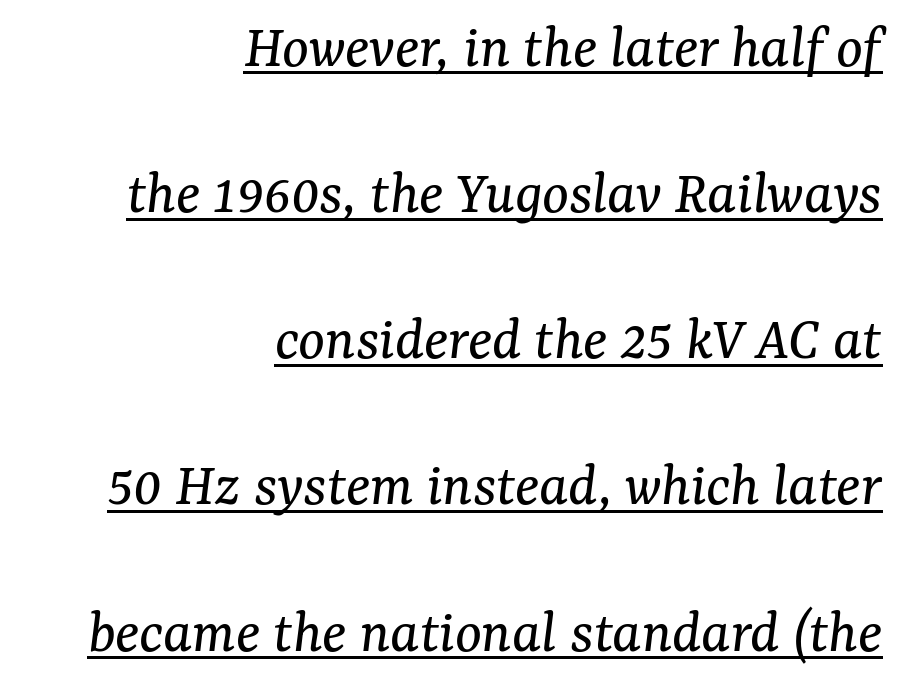
Q: Is the text bold? A: No.
Q: Is the text italic (slanted)? A: Yes, it leans right by about 7 degrees.
Q: Is the typeface a serif or a sans-serif typeface? A: Serif.
Q: Is the text underlined? A: Yes.
Q: How is the paragraph aligned? A: Right-aligned.
Q: Is the spacing between letters normal or unusually wide? A: Normal.
Q: Is the spacing between lines tight, normal or loose? A: Loose.
Q: Width (condensed, normal, or wide)? A: Normal.
Q: Stroke contrast? A: Medium.
Q: x-height? A: Medium.
Q: Monospaced? A: No.
